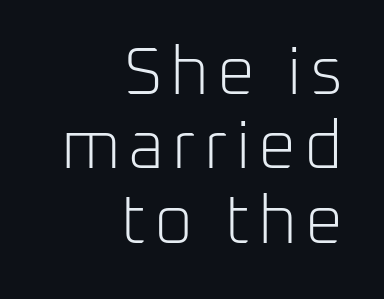
Q: Is the text bold? A: No.
Q: Is the text italic (slanted)? A: No, it is upright.
Q: Is the typeface a serif or a sans-serif typeface? A: Sans-serif.
Q: Is the text underlined? A: No.
Q: How is the paragraph aligned? A: Right-aligned.
Q: Is the spacing between lines tight, normal or loose? A: Tight.
Q: Width (condensed, normal, or wide)? A: Normal.
Q: Stroke contrast? A: Low.
Q: x-height? A: Medium.
Q: Monospaced? A: No.
